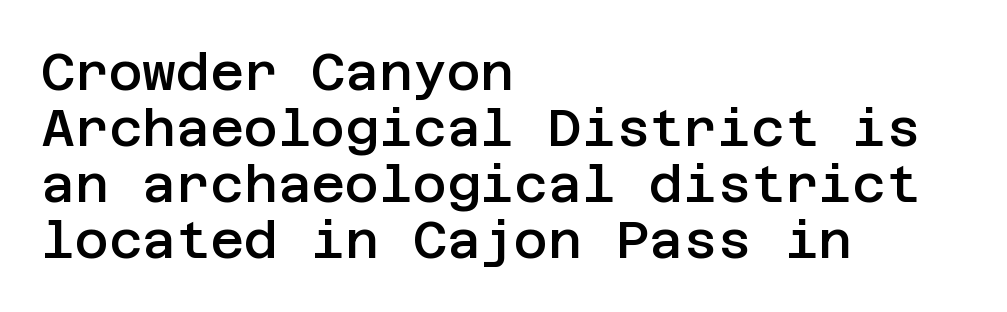
Q: Is the text bold? A: Semi-bold.
Q: Is the text italic (slanted)? A: No, it is upright.
Q: Is the typeface a serif or a sans-serif typeface? A: Sans-serif.
Q: Is the text underlined? A: No.
Q: How is the paragraph aligned? A: Left-aligned.
Q: Is the spacing between letters normal or unusually wide? A: Normal.
Q: Is the spacing between lines tight, normal or loose? A: Tight.
Q: Width (condensed, normal, or wide)? A: Normal.
Q: Stroke contrast? A: Low.
Q: x-height? A: Large.
